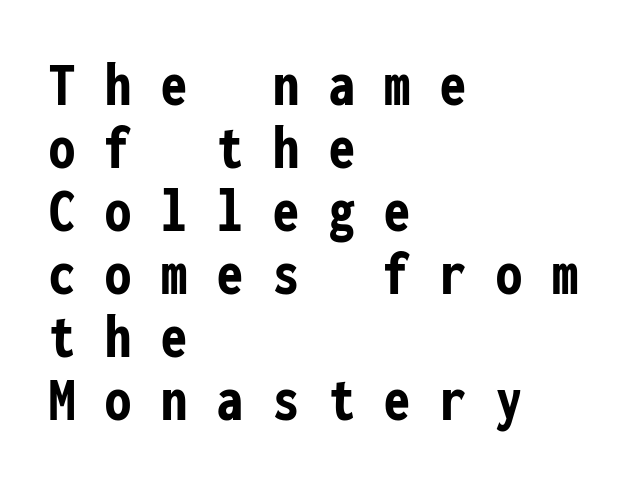
I'd call this a sans setting — the letters go barefoot. These lines are rendered in a fixed-pitch font. What stands out about the letter spacing? Its width — letters are far apart. The ragged edge is on the right, which tells us the setting is flush left. In terms of posture, this sample is upright. This sample trades vertical openness for compactness between lines.
